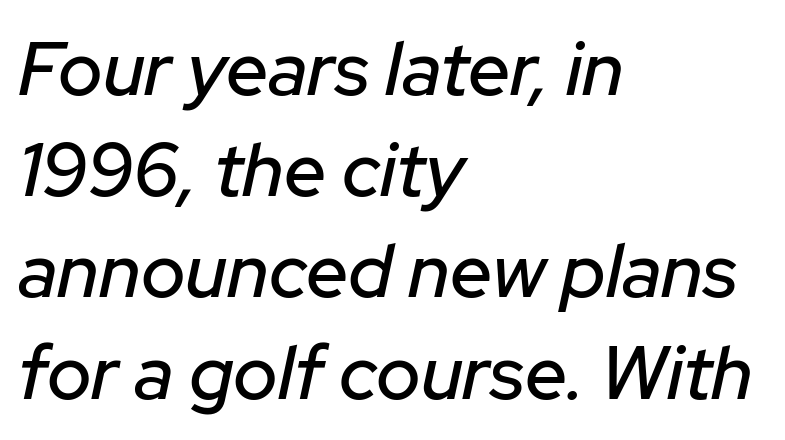
The image shows 75 px text type, italic (leaning right); set left-aligned, normal line spacing (1.35x), normal letter spacing, not underlined; low stroke contrast and a medium x-height.
